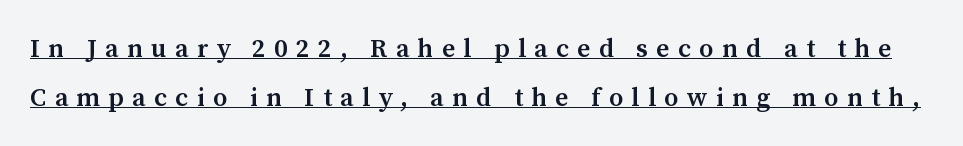
The image shows 26 px text type, upright; set loose line spacing (1.9x), unusually wide letter spacing (+0.32 em), underlined.
